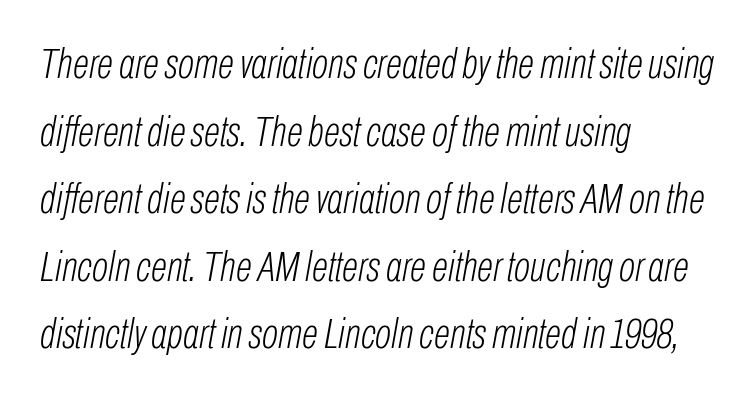
Glyph-to-glyph distance matches everyday printed text. Honestly, there is no underline to notice here at all. Spacing verdict: proportional, widths tailored to each character. Letters have the restrained weight of plain body copy at most.
